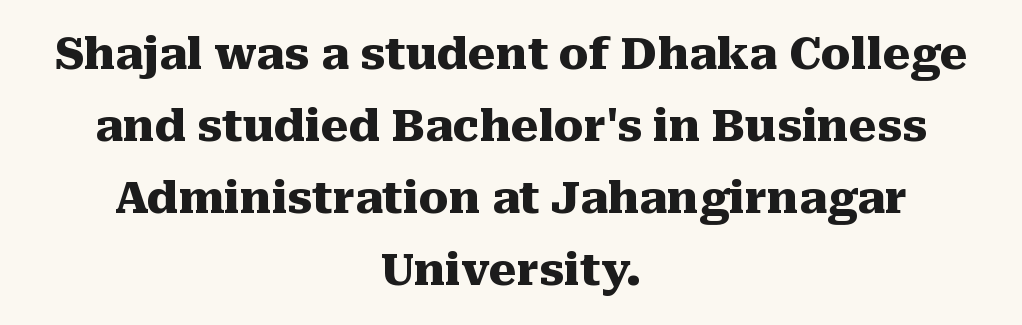
The image shows 44 px heavy serif type, upright; set centered, normal line spacing (1.64x), normal letter spacing, not underlined; medium stroke contrast and a medium x-height.
